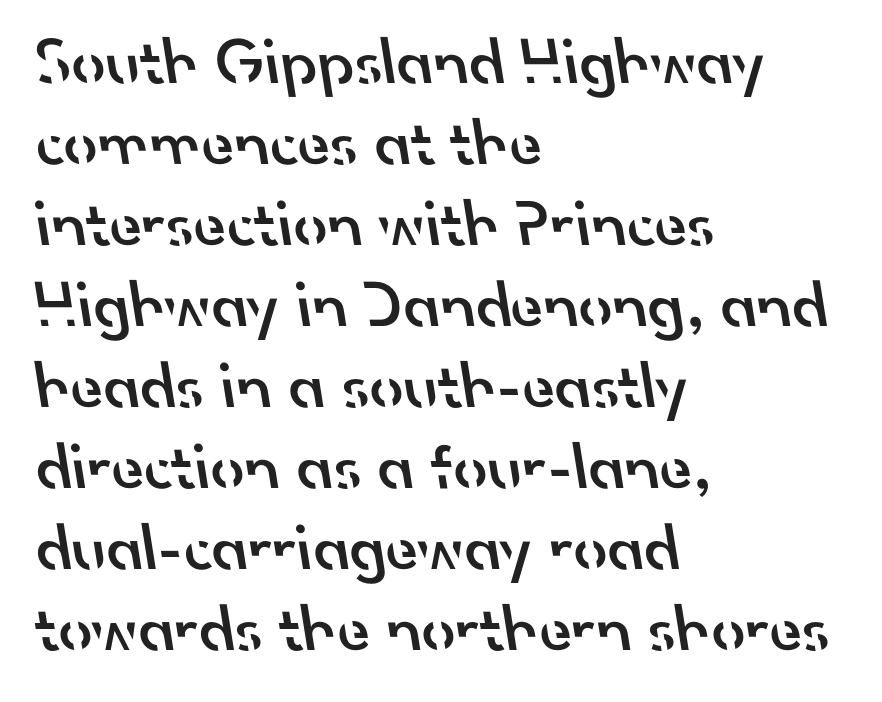
This is the in-between weight designers call semibold or demi. This rendering uses left alignment, leaving the right contour irregular. Nobody drew a line under any word here. Type style note: lacks serifs.
